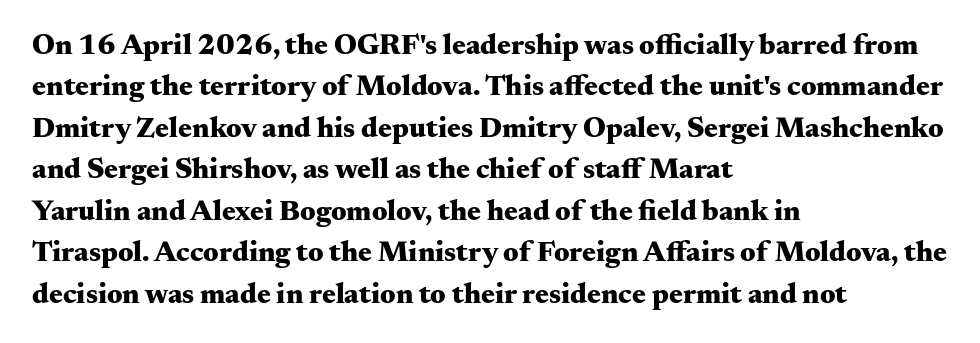
{"serif": "yes", "italic": "no", "bold": "yes", "weight": "heavy", "width": "wide", "stroke_contrast": "medium", "x_height": "small", "monospaced": "no", "underline": "no", "align": "left", "line_spacing": "normal", "line_spacing_ratio": 1.43, "letter_spacing": "normal", "letter_spacing_em": 0.0, "glyph_px": 29}
